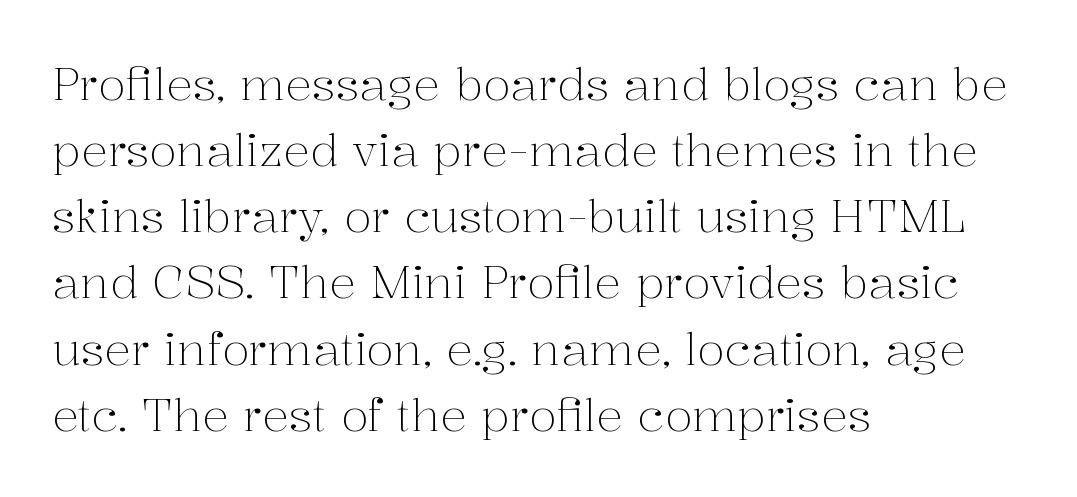
{"serif": "yes", "italic": "no", "bold": "no", "weight": "light", "width": "normal", "stroke_contrast": "medium", "x_height": "medium", "monospaced": "no", "underline": "no", "align": "left", "line_spacing": "normal", "line_spacing_ratio": 1.47, "letter_spacing": "normal", "letter_spacing_em": 0.0, "glyph_px": 45}
